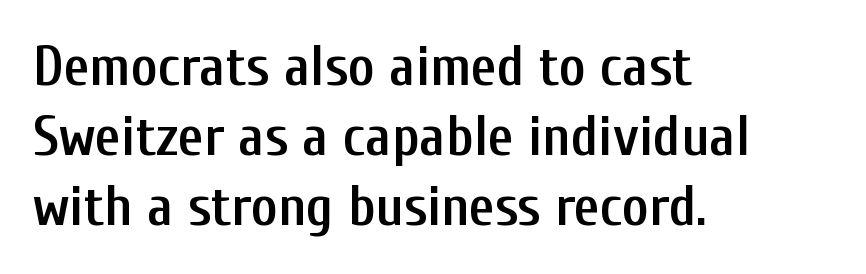
The image shows 57 px semibold, condensed sans-serif type, upright; set left-aligned, line spacing 1.23x, normal letter spacing, not underlined; low stroke contrast and a medium x-height.
